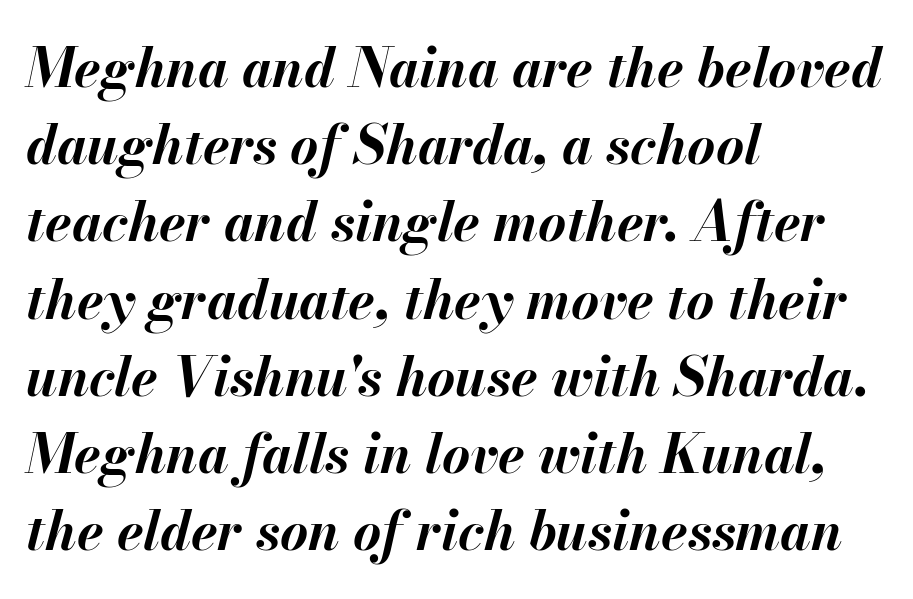
A typesetter would call this leading conventional body-copy spacing. The letters advance in unequal steps, a hallmark of proportional type. Every character sits at an angle, as italics do. The passage shown has conventional tracking throughout. Bold? Absolutely — the strokes are thick and heavy.
